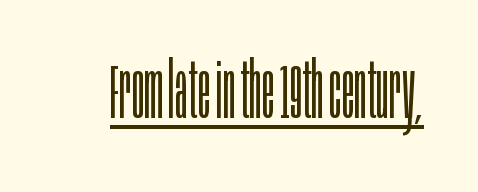
The image shows 78 px light, condensed sans-serif type, upright; set normal letter spacing, underlined; low stroke contrast and a large x-height.
